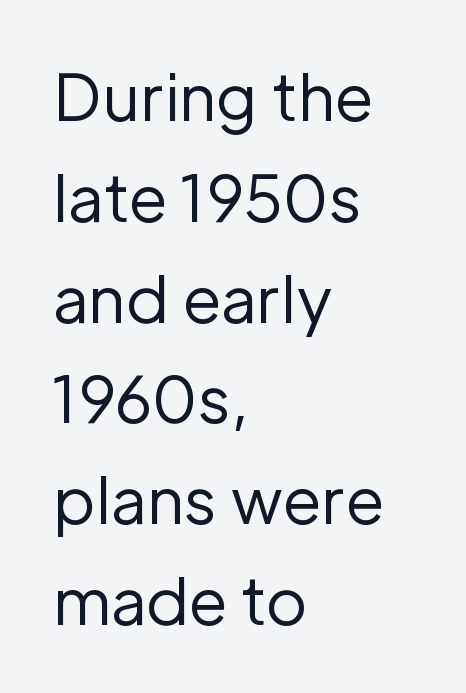
Casual observation: everything's shoved over to the left. The letterforms sit at book weight or below. This sample uses plain, unmodified letter spacing. Font category for this specimen: sans-serif. Regarding leading, the lines here are spaced in the standard way. Quick note: underline off.
